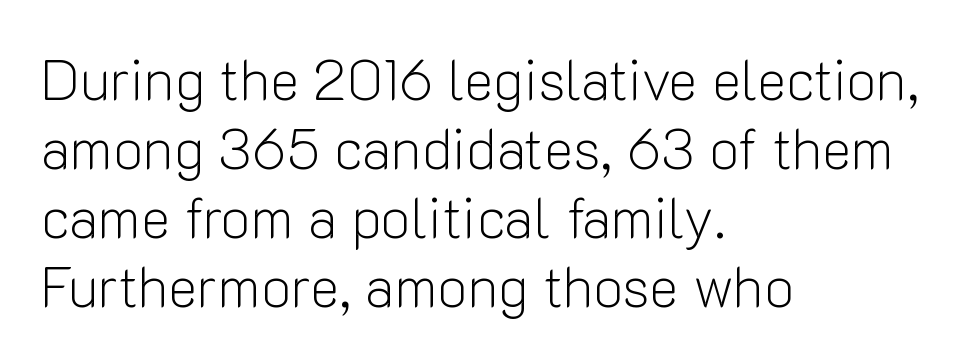
The image shows 56 px light sans-serif type, upright; set left-aligned, line spacing 1.23x, normal letter spacing, not underlined; low stroke contrast and a medium x-height.
